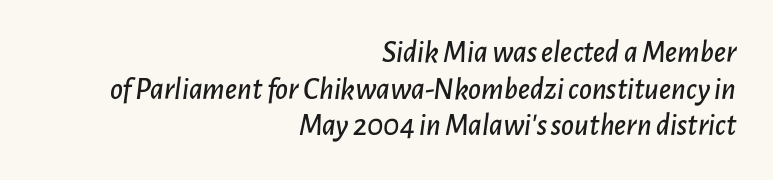
Q: Is the text italic (slanted)? A: Yes, it leans right by about 7 degrees.
Q: Is the text underlined? A: No.
Q: How is the paragraph aligned? A: Right-aligned.
Q: Is the spacing between letters normal or unusually wide? A: Normal.
Q: Width (condensed, normal, or wide)? A: Normal.
Q: Stroke contrast? A: Low.
Q: x-height? A: Medium.
Q: Monospaced? A: No.
